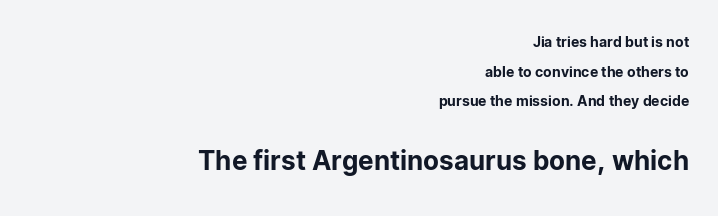
The image shows 26 px text type, upright; set right-aligned, loose line spacing (2.11x), normal letter spacing, not underlined; the second (bottom) block is 1.86x larger.
